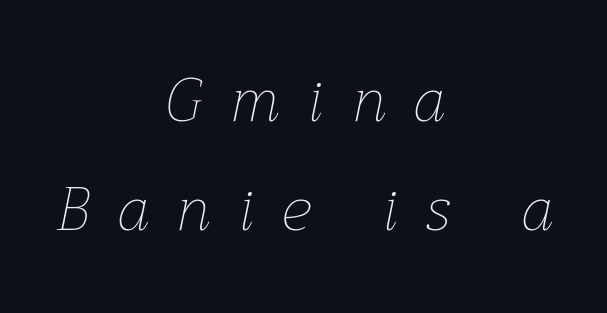
{"italic": "yes", "lean": "right", "slant_degrees": 12, "bold": "no", "weight": "thin", "width": "normal", "stroke_contrast": "low", "x_height": "medium", "monospaced": "no", "underline": "no", "align": "center", "line_spacing_ratio": 1.82, "letter_spacing": "wide", "letter_spacing_em": 0.48, "glyph_px": 60}
